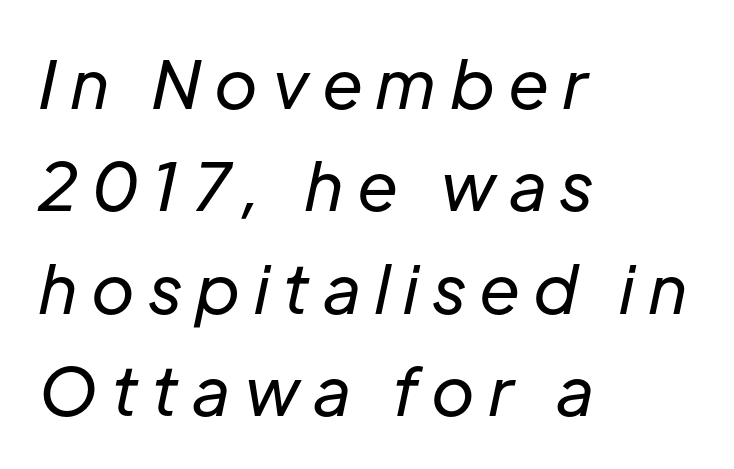
{"italic": "yes", "lean": "right", "slant_degrees": 12, "bold": "no", "weight": "regular", "width": "normal", "stroke_contrast": "low", "x_height": "medium", "monospaced": "no", "underline": "no", "align": "left", "line_spacing": "normal", "line_spacing_ratio": 1.55, "letter_spacing": "wide", "letter_spacing_em": 0.2, "glyph_px": 66}
